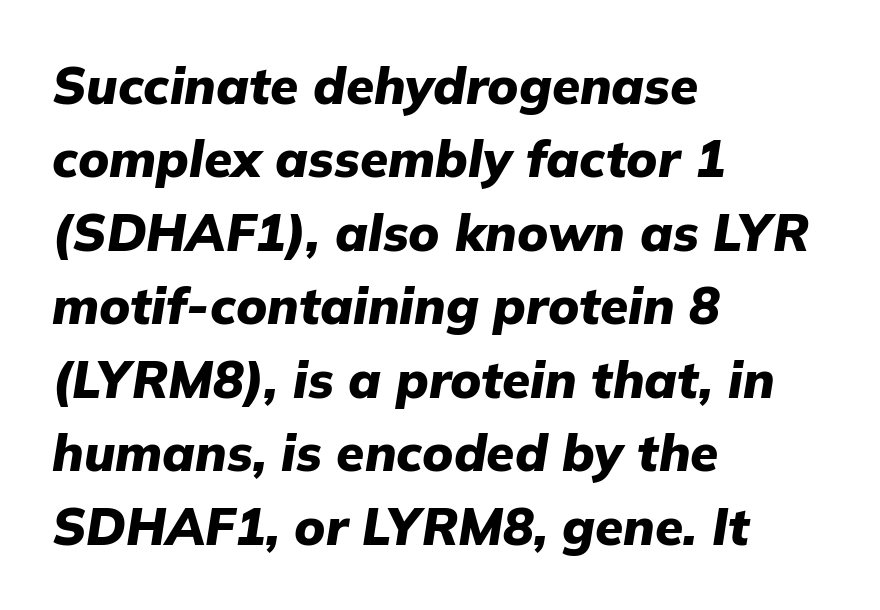
{"italic": "yes", "lean": "right", "slant_degrees": 9, "bold": "yes", "weight": "heavy", "width": "normal", "stroke_contrast": "low", "x_height": "medium", "monospaced": "no", "underline": "no", "align": "left", "line_spacing": "normal", "line_spacing_ratio": 1.44, "letter_spacing": "normal", "letter_spacing_em": 0.0, "glyph_px": 51}
